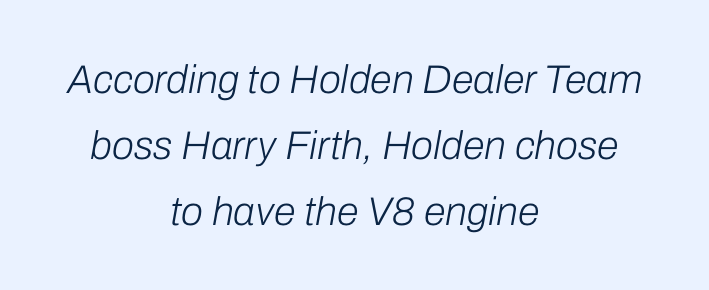
{"italic": "yes", "lean": "right", "slant_degrees": 10, "bold": "no", "weight": "light", "width": "normal", "stroke_contrast": "low", "x_height": "medium", "monospaced": "no", "underline": "no", "align": "center", "line_spacing": "normal", "line_spacing_ratio": 1.65, "letter_spacing": "normal", "letter_spacing_em": 0.0, "glyph_px": 40}
